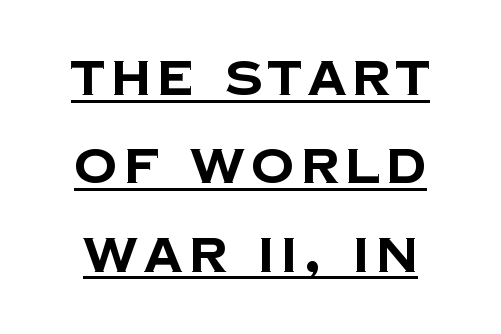
Students, observe the line beneath the letters — that is underlining. The passage shown is typed in a proportional face where columns would drift. Strokes here are thick enough to call this a true bold. Stroke terminals: plain, sans-serif.
